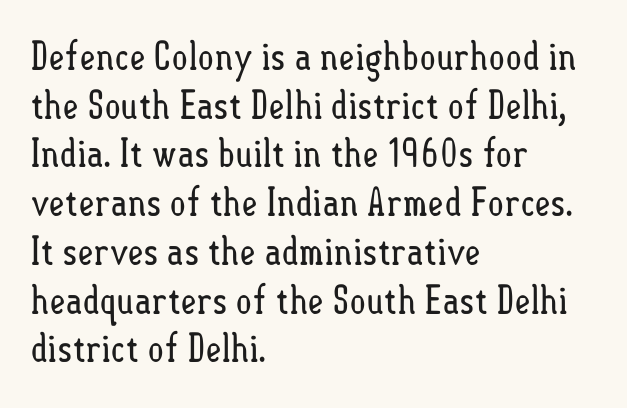
Q: Is the text bold? A: No.
Q: Is the text italic (slanted)? A: No, it is upright.
Q: Is the text underlined? A: No.
Q: How is the paragraph aligned? A: Left-aligned.
Q: Is the spacing between letters normal or unusually wide? A: Normal.
Q: Is the spacing between lines tight, normal or loose? A: Normal.
Q: Width (condensed, normal, or wide)? A: Condensed.
Q: Stroke contrast? A: Low.
Q: x-height? A: Small.
Q: Monospaced? A: No.
